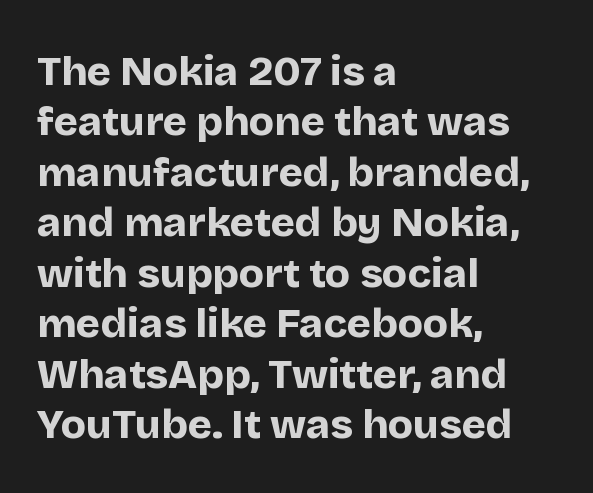
Q: Is the text bold? A: Yes.
Q: Is the text italic (slanted)? A: No, it is upright.
Q: Is the typeface a serif or a sans-serif typeface? A: Sans-serif.
Q: Is the text underlined? A: No.
Q: How is the paragraph aligned? A: Left-aligned.
Q: Is the spacing between letters normal or unusually wide? A: Normal.
Q: Width (condensed, normal, or wide)? A: Normal.
Q: Stroke contrast? A: Low.
Q: x-height? A: Large.
Q: Monospaced? A: No.
